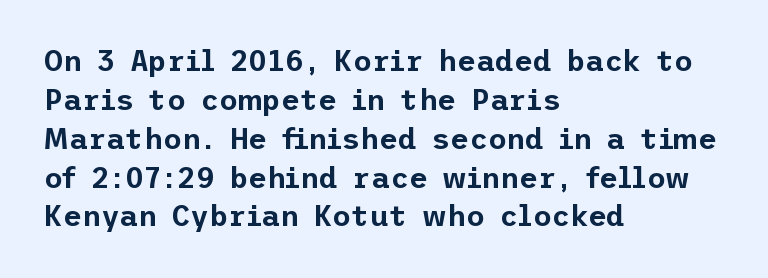
Q: Is the text italic (slanted)? A: No, it is upright.
Q: Is the typeface a serif or a sans-serif typeface? A: Sans-serif.
Q: Is the text underlined? A: No.
Q: How is the paragraph aligned? A: Left-aligned.
Q: Is the spacing between letters normal or unusually wide? A: Normal.
Q: Is the spacing between lines tight, normal or loose? A: Normal.
Q: Width (condensed, normal, or wide)? A: Normal.
Q: Stroke contrast? A: Low.
Q: x-height? A: Medium.
